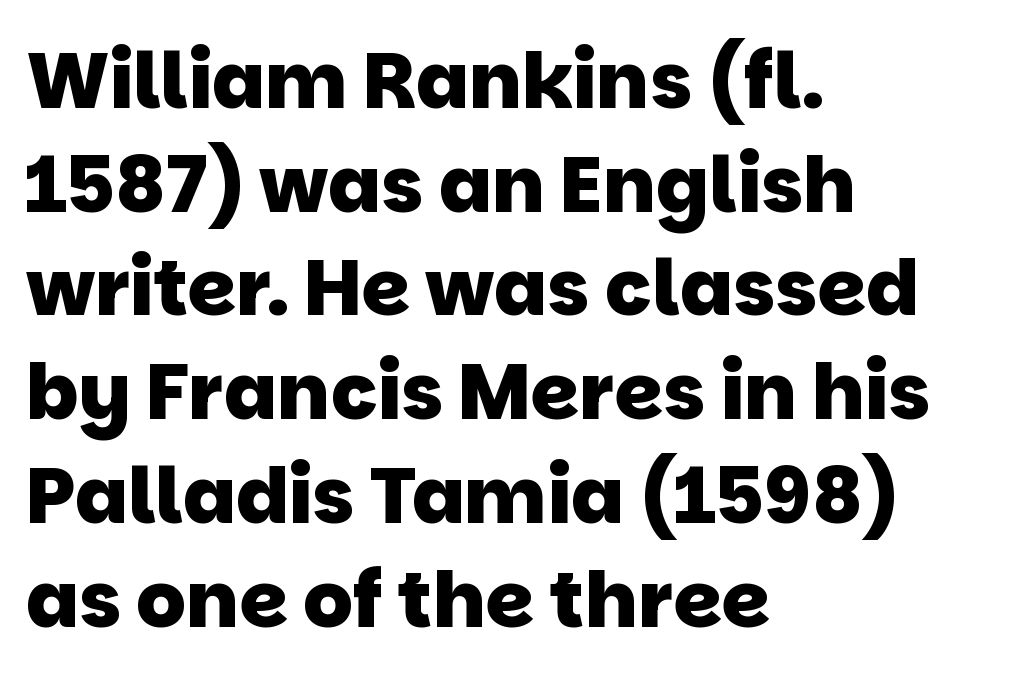
{"serif": "no", "bold": "yes", "weight": "heavy", "width": "normal", "stroke_contrast": "low", "x_height": "large", "monospaced": "no", "underline": "no", "align": "left", "line_spacing": "normal", "line_spacing_ratio": 1.33, "letter_spacing": "normal", "letter_spacing_em": 0.0, "glyph_px": 78}
